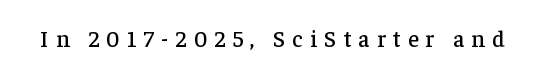
{"italic": "no", "underline": "no", "letter_spacing": "wide", "letter_spacing_em": 0.31, "glyph_px": 23}
